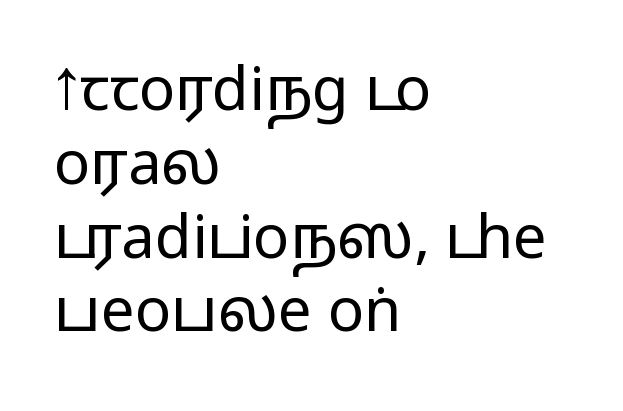
Q: Is the text italic (slanted)? A: No, it is upright.
Q: Is the typeface a serif or a sans-serif typeface? A: Sans-serif.
Q: Is the text underlined? A: No.
Q: How is the paragraph aligned? A: Left-aligned.
Q: Is the spacing between letters normal or unusually wide? A: Normal.
Q: Width (condensed, normal, or wide)? A: Wide.
Q: Stroke contrast? A: Medium.
Q: Monospaced? A: No.
